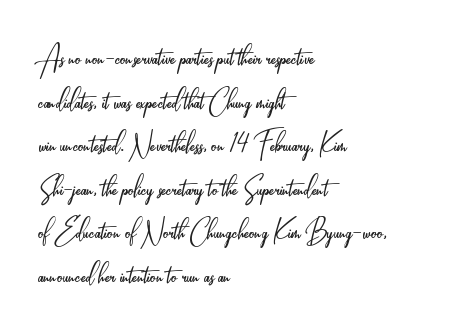
The image shows 36 px light, condensed sans-serif type; set left-aligned, line spacing 1.21x, normal letter spacing, not underlined; low stroke contrast and a small x-height.
